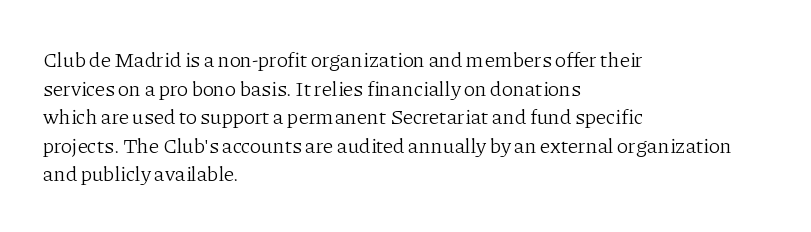
Line beginnings align vertically; line endings do not. Whoever set this chose a conventional vertical rhythm. Stroke mass is kept to a normal reading level or below. Nobody touched the tracking dial on this one.
